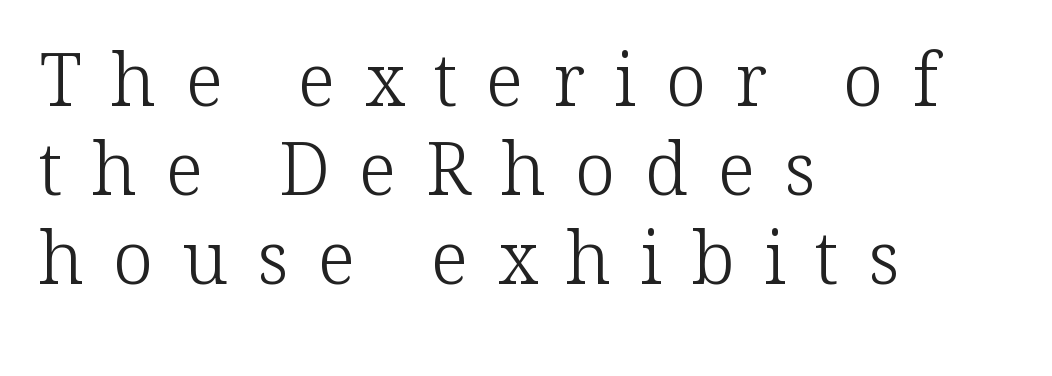
Q: Is the text bold? A: No.
Q: Is the text italic (slanted)? A: No, it is upright.
Q: Is the typeface a serif or a sans-serif typeface? A: Serif.
Q: Is the text underlined? A: No.
Q: How is the paragraph aligned? A: Left-aligned.
Q: Is the spacing between letters normal or unusually wide? A: Unusually wide.
Q: Width (condensed, normal, or wide)? A: Normal.
Q: Stroke contrast? A: Low.
Q: x-height? A: Medium.
Q: Monospaced? A: No.
